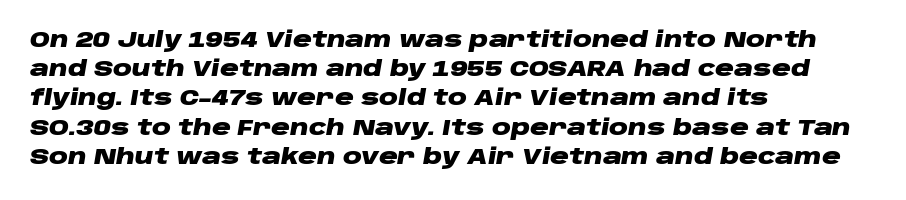
{"italic": "yes", "lean": "right", "slant_degrees": 10, "bold": "yes", "underline": "no", "align": "left", "line_spacing": "normal", "line_spacing_ratio": 1.39, "letter_spacing": "normal", "letter_spacing_em": 0.0, "glyph_px": 21}
